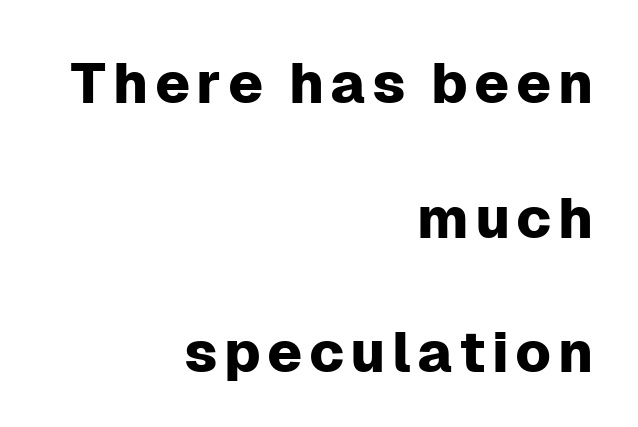
The image shows 57 px sans-serif type, upright; set right-aligned, loose line spacing (2.36x), not underlined; low stroke contrast and a medium x-height.
